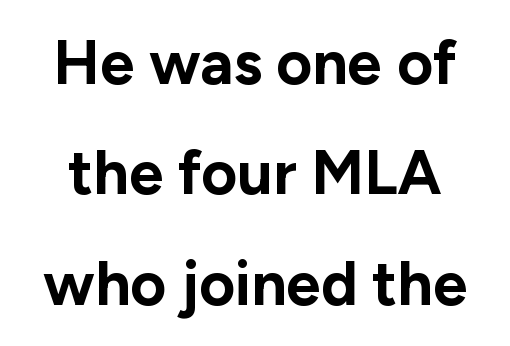
Q: Is the text bold? A: Yes.
Q: Is the text italic (slanted)? A: No, it is upright.
Q: Is the typeface a serif or a sans-serif typeface? A: Sans-serif.
Q: Is the text underlined? A: No.
Q: Is the spacing between letters normal or unusually wide? A: Normal.
Q: Width (condensed, normal, or wide)? A: Normal.
Q: Stroke contrast? A: Low.
Q: x-height? A: Medium.
Q: Monospaced? A: No.
